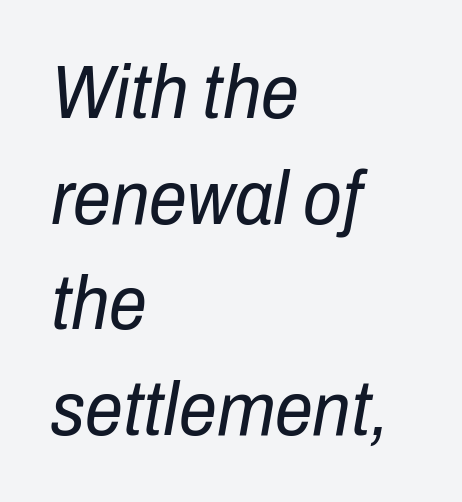
The image shows 76 px regular-weight, condensed type, italic (leaning right); set left-aligned, normal line spacing (1.39x), normal letter spacing, not underlined; low stroke contrast and a medium x-height.
